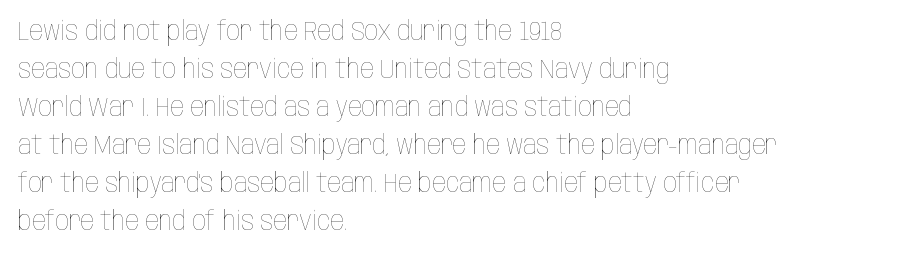
Q: Is the text bold? A: No.
Q: Is the text italic (slanted)? A: No, it is upright.
Q: Is the text underlined? A: No.
Q: How is the paragraph aligned? A: Left-aligned.
Q: Is the spacing between letters normal or unusually wide? A: Normal.
Q: Is the spacing between lines tight, normal or loose? A: Normal.
